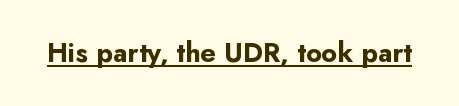
The letters stand straight up with perfectly vertical stems. Between one letter and the next there's only the usual sliver of space. Underlining? Definitely there. Strokes here are thick enough to call this a true bold.
